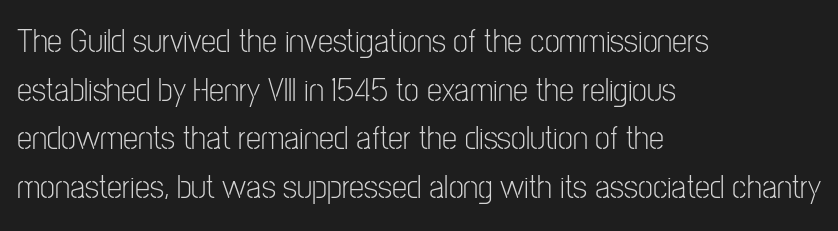
Do the characters align in a grid? No, the font is proportional. No chunkiness to these letters — they're not bold. Each row of text sits above clean, open space. The rows are spaced the way most documents space them.
